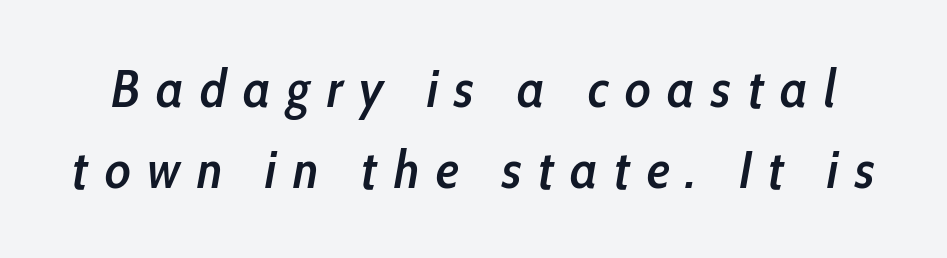
{"italic": "yes", "lean": "right", "slant_degrees": 10, "bold": "semi", "weight": "semibold", "width": "condensed", "stroke_contrast": "low", "x_height": "medium", "monospaced": "no", "underline": "no", "line_spacing": "normal", "line_spacing_ratio": 1.53, "letter_spacing": "wide", "letter_spacing_em": 0.31, "glyph_px": 53}
